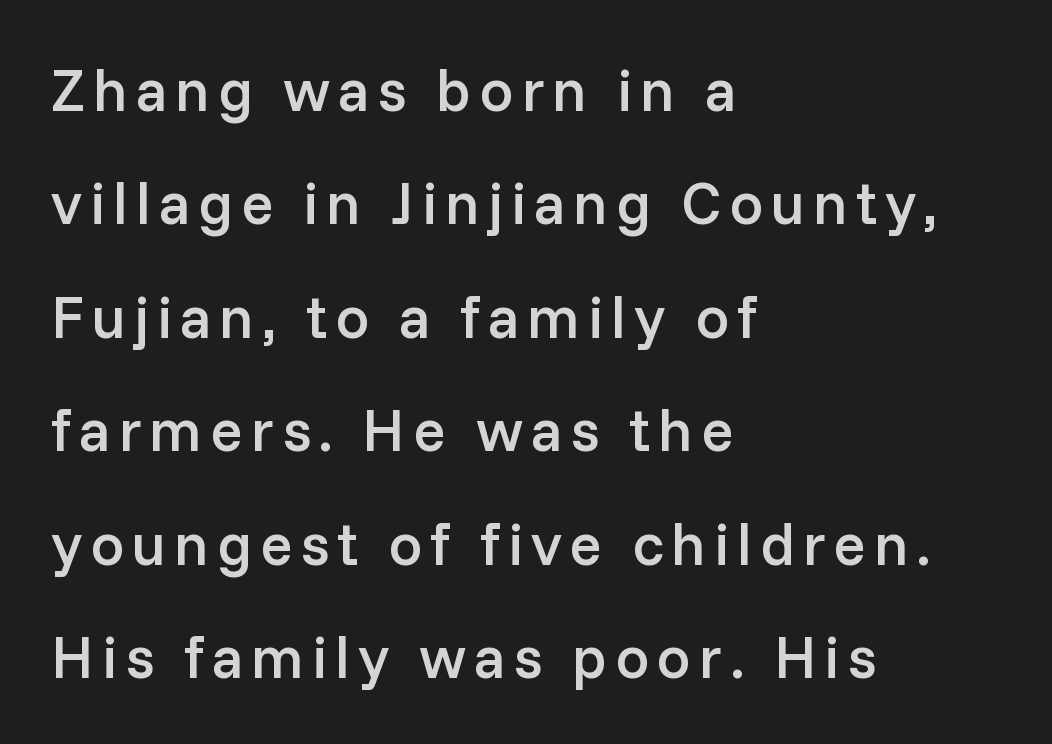
Q: Is the text bold? A: Semi-bold.
Q: Is the text italic (slanted)? A: No, it is upright.
Q: Is the typeface a serif or a sans-serif typeface? A: Sans-serif.
Q: Is the text underlined? A: No.
Q: How is the paragraph aligned? A: Left-aligned.
Q: Width (condensed, normal, or wide)? A: Normal.
Q: Stroke contrast? A: Low.
Q: x-height? A: Medium.
Q: Monospaced? A: No.
